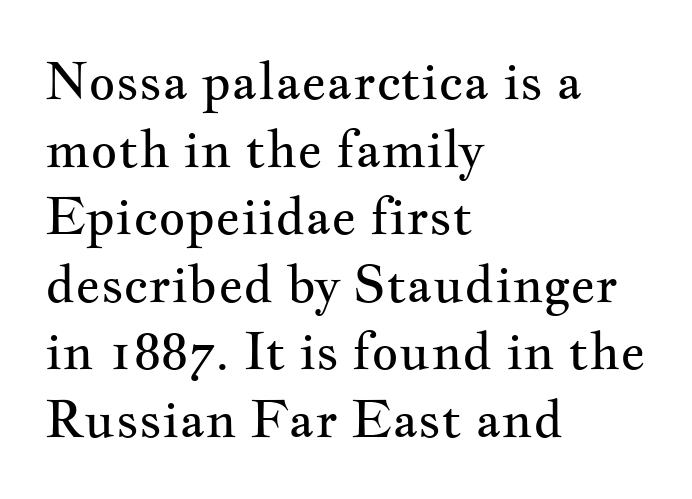
{"serif": "yes", "italic": "no", "bold": "no", "weight": "regular", "width": "wide", "stroke_contrast": "medium", "x_height": "small", "monospaced": "no", "underline": "no", "align": "left", "line_spacing": "normal", "line_spacing_ratio": 1.3, "letter_spacing": "normal", "letter_spacing_em": 0.0, "glyph_px": 52}
